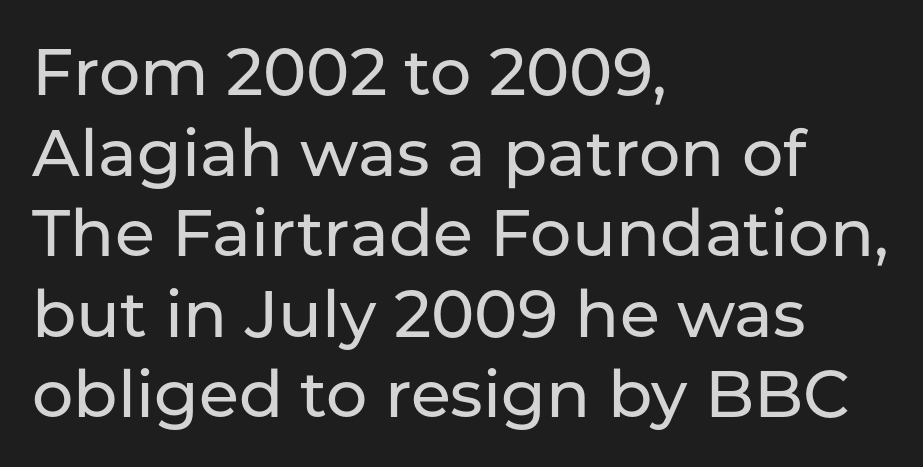
The image shows 65 px sans-serif type, upright; set left-aligned, line spacing 1.24x, normal letter spacing, not underlined; low stroke contrast and a medium x-height.
